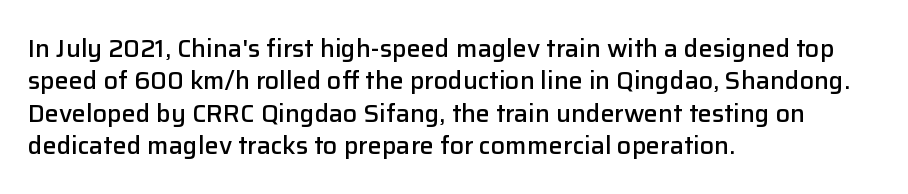
The type is set solid horizontally, with unmodified tracking. Check the space under the baseline: it is left empty. In terms of weight, the rendering is demibold, just under bold. This is the regular roman posture of the typeface.
